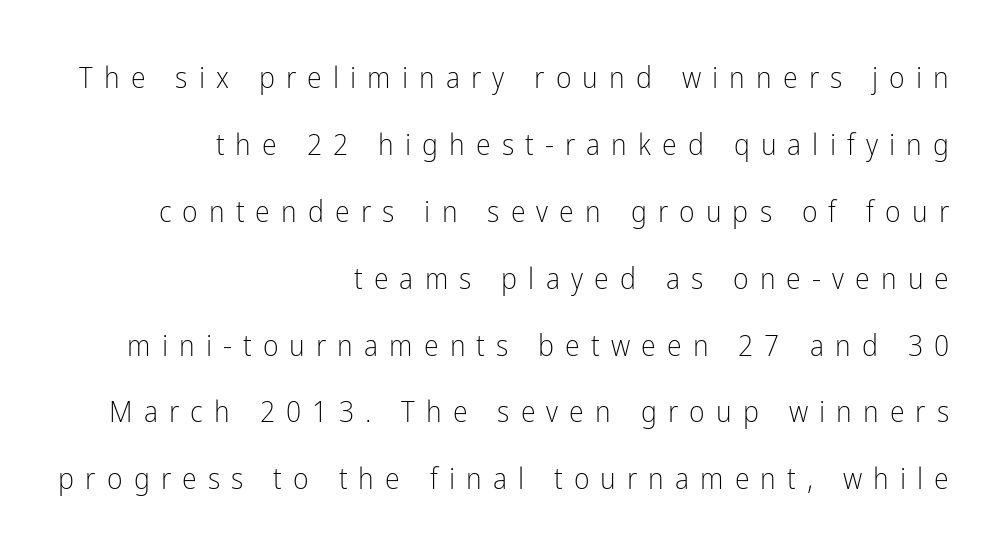
Q: Is the text bold? A: No.
Q: Is the text italic (slanted)? A: No, it is upright.
Q: Is the typeface a serif or a sans-serif typeface? A: Sans-serif.
Q: Is the text underlined? A: No.
Q: How is the paragraph aligned? A: Right-aligned.
Q: Is the spacing between letters normal or unusually wide? A: Unusually wide.
Q: Is the spacing between lines tight, normal or loose? A: Loose.
Q: Width (condensed, normal, or wide)? A: Condensed.
Q: Stroke contrast? A: Low.
Q: x-height? A: Medium.
Q: Monospaced? A: No.
